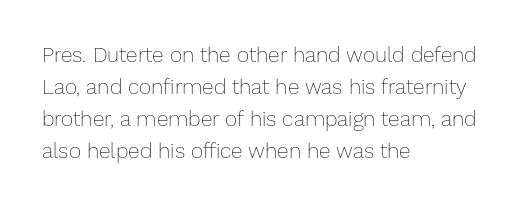
The image shows 21 px text type, upright; set left-aligned, normal line spacing (1.52x), normal letter spacing, not underlined.
